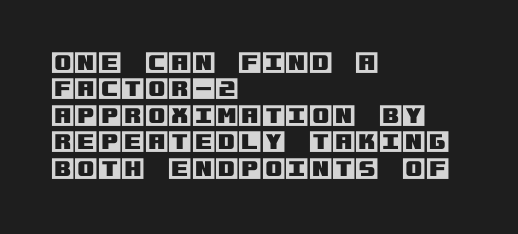
When letters stand straight like this, we call the style roman or upright. The passage is arranged the way most books set body copy — flush left. Notice how descenders almost collide with the ascenders below — that's tight leading. Only glyphs here, with clear space below each row.
